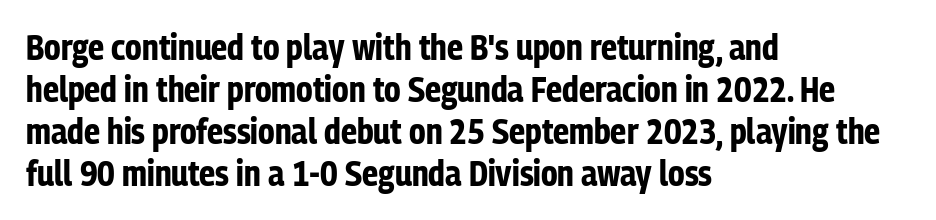
Q: Is the text bold? A: Yes.
Q: Is the text italic (slanted)? A: No, it is upright.
Q: Is the typeface a serif or a sans-serif typeface? A: Sans-serif.
Q: Is the text underlined? A: No.
Q: How is the paragraph aligned? A: Left-aligned.
Q: Is the spacing between letters normal or unusually wide? A: Normal.
Q: Width (condensed, normal, or wide)? A: Condensed.
Q: Stroke contrast? A: Low.
Q: x-height? A: Medium.
Q: Monospaced? A: No.
